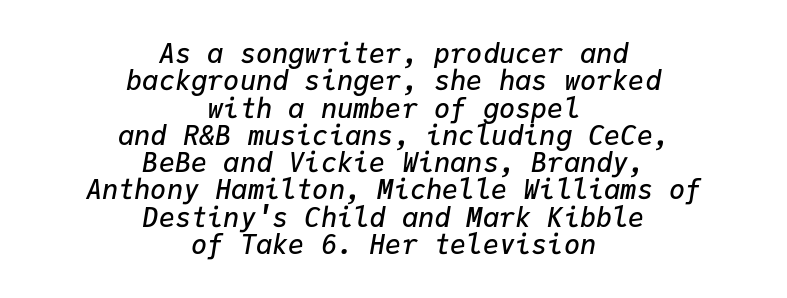
Q: Is the text bold? A: Semi-bold.
Q: Is the text italic (slanted)? A: Yes, it leans right by about 9 degrees.
Q: Is the text underlined? A: No.
Q: How is the paragraph aligned? A: Centered.
Q: Is the spacing between letters normal or unusually wide? A: Normal.
Q: Is the spacing between lines tight, normal or loose? A: Tight.
